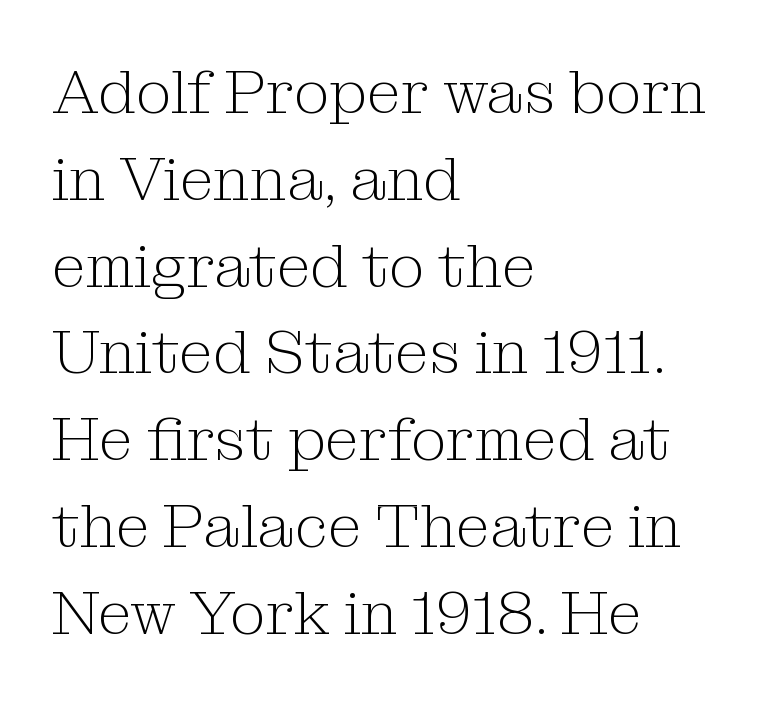
{"serif": "yes", "italic": "no", "bold": "no", "weight": "light", "width": "normal", "stroke_contrast": "medium", "x_height": "medium", "monospaced": "no", "underline": "no", "align": "left", "line_spacing": "normal", "line_spacing_ratio": 1.4, "letter_spacing": "normal", "letter_spacing_em": 0.0, "glyph_px": 62}
